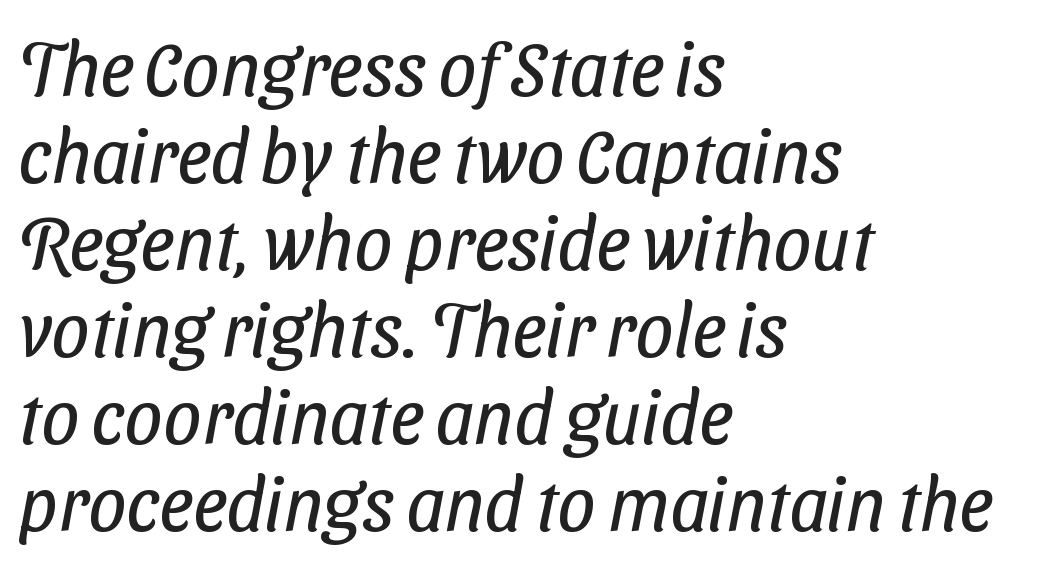
Unlike a traditional serif, this face leaves its strokes unadorned. The rendering keeps characters at their native spacing. Check under the words: just untouched page. Caption: multi-line text, flush left, ragged right. Heaviness? Minimal to ordinary, like unemphasized prose.
